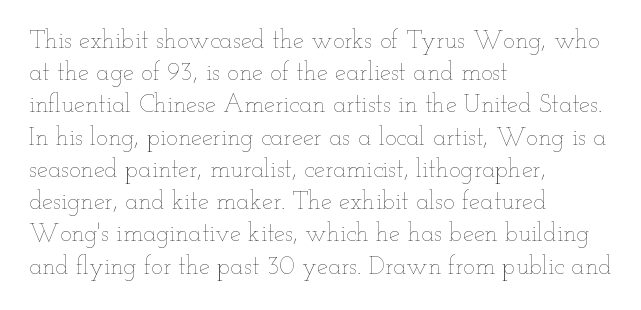
The image shows 25 px text type, upright; set left-aligned, normal line spacing (1.29x), normal letter spacing, not underlined.
